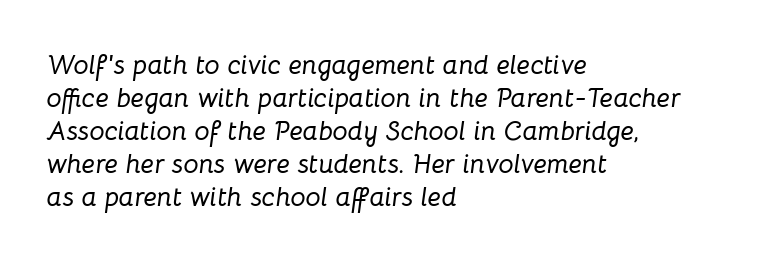
Q: Is the text italic (slanted)? A: Yes, it leans right by about 8 degrees.
Q: Is the text underlined? A: No.
Q: How is the paragraph aligned? A: Left-aligned.
Q: Is the spacing between letters normal or unusually wide? A: Normal.
